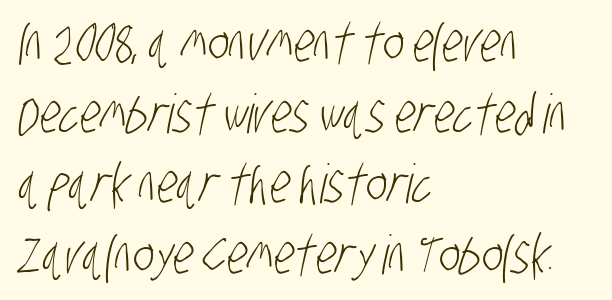
These lines are set flush left with a ragged right edge. The letters advance in unequal steps, a hallmark of proportional type. Stems here are at most as thick as an everyday book face. Each new line begins a customary step beneath the previous one. The rendering keeps characters at their native spacing.
